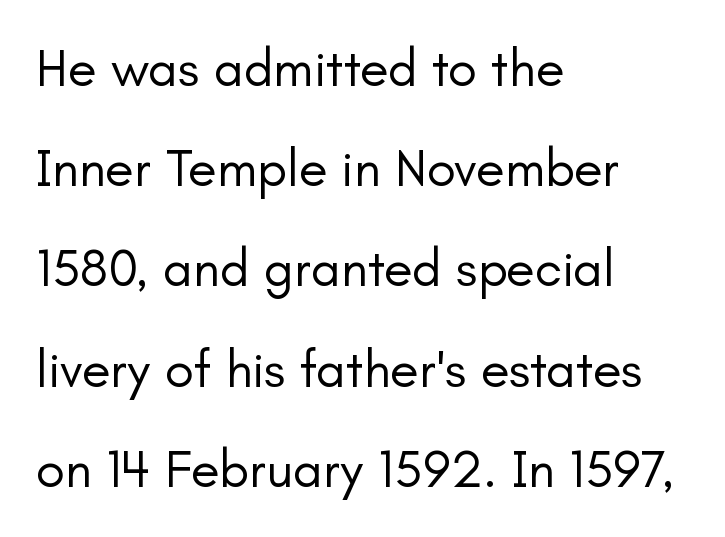
Q: Is the text bold? A: No.
Q: Is the text italic (slanted)? A: No, it is upright.
Q: Is the typeface a serif or a sans-serif typeface? A: Sans-serif.
Q: Is the text underlined? A: No.
Q: How is the paragraph aligned? A: Left-aligned.
Q: Is the spacing between letters normal or unusually wide? A: Normal.
Q: Width (condensed, normal, or wide)? A: Normal.
Q: Stroke contrast? A: Low.
Q: x-height? A: Small.
Q: Monospaced? A: No.
